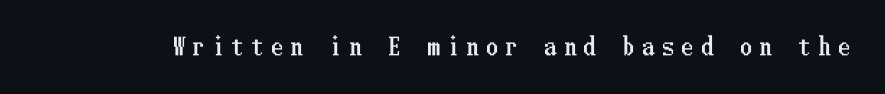
The image shows 23 px text type, upright; set unusually wide letter spacing (+0.35 em), not underlined.
